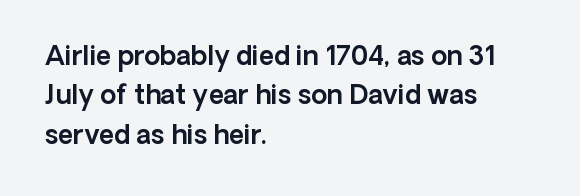
{"italic": "no", "underline": "no", "align": "left", "line_spacing": "normal", "line_spacing_ratio": 1.51, "letter_spacing": "normal", "letter_spacing_em": 0.0, "glyph_px": 26}
